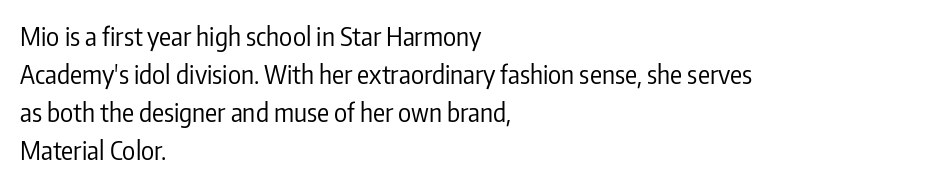
{"italic": "no", "bold": "no", "underline": "no", "align": "left", "line_spacing": "normal", "line_spacing_ratio": 1.52, "letter_spacing": "normal", "letter_spacing_em": 0.0, "glyph_px": 25}
